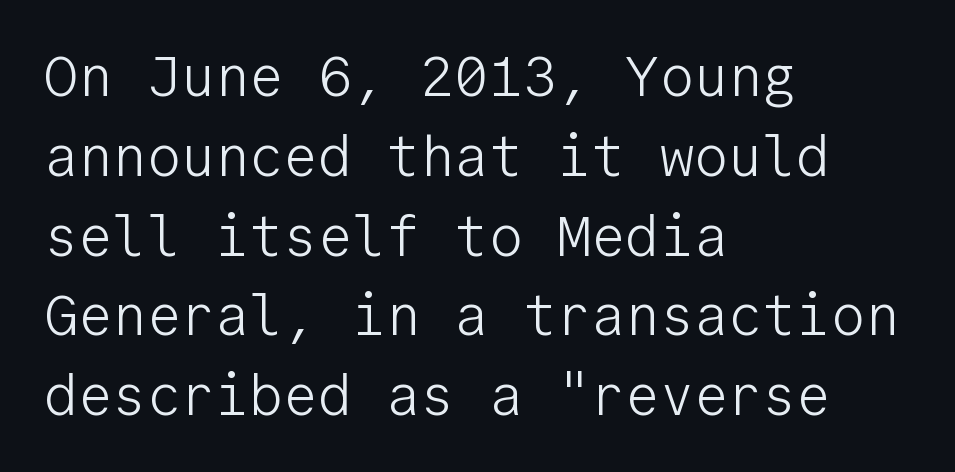
{"serif": "no", "italic": "no", "bold": "no", "weight": "light", "width": "normal", "stroke_contrast": "low", "x_height": "medium", "monospaced": "yes", "underline": "no", "align": "left", "line_spacing": "normal", "line_spacing_ratio": 1.4, "letter_spacing": "normal", "letter_spacing_em": 0.0, "glyph_px": 57}
